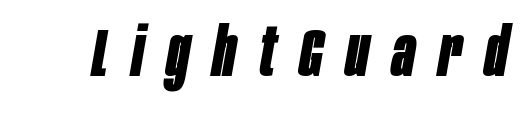
Q: Is the text bold? A: Yes.
Q: Is the text italic (slanted)? A: Yes, it leans right by about 10 degrees.
Q: Is the text underlined? A: No.
Q: Is the spacing between letters normal or unusually wide? A: Unusually wide.
Q: Width (condensed, normal, or wide)? A: Condensed.
Q: Stroke contrast? A: Low.
Q: x-height? A: Large.
Q: Monospaced? A: No.
